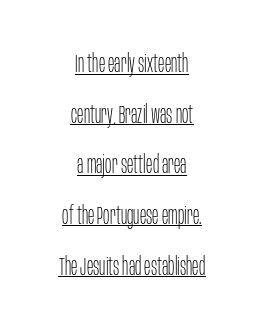
The image shows 24 px text type, upright; set centered, loose line spacing (2.11x), normal letter spacing, underlined.
